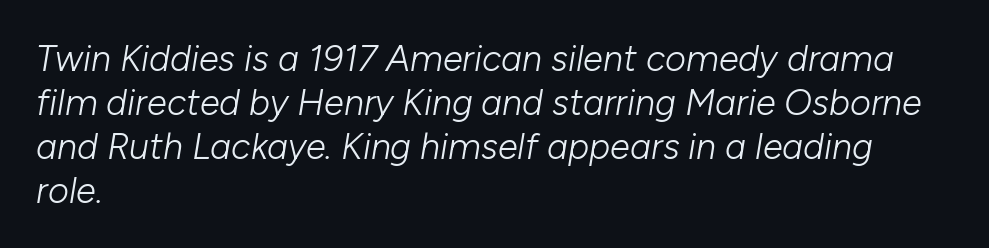
The image shows 36 px light type, italic (leaning right); set left-aligned, line spacing 1.22x, normal letter spacing, not underlined; low stroke contrast and a medium x-height.
